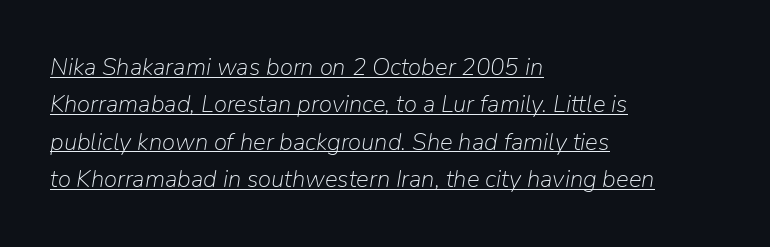
The tracking reads as untouched default to a designer's eye. The words here are underlined. The vertical gap from one line to the next is medium. If you drew a ruler down the left edge, every line would touch it. Letters have the restrained weight of plain body copy at most. Does the lettering tilt? It does — this is italic.
